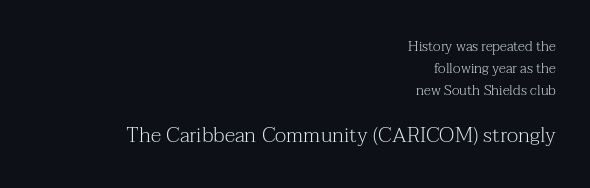
The image shows 21 px text type, upright; set right-aligned, normal line spacing (1.57x), normal letter spacing, not underlined; the second (bottom) block is 1.5x larger.
